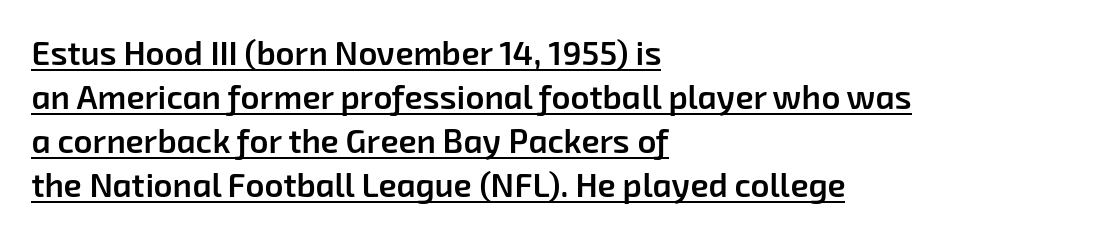
Q: Is the text bold? A: Semi-bold.
Q: Is the typeface a serif or a sans-serif typeface? A: Sans-serif.
Q: Is the text underlined? A: Yes.
Q: How is the paragraph aligned? A: Left-aligned.
Q: Is the spacing between letters normal or unusually wide? A: Normal.
Q: Is the spacing between lines tight, normal or loose? A: Normal.
Q: Width (condensed, normal, or wide)? A: Normal.
Q: Stroke contrast? A: Low.
Q: x-height? A: Medium.
Q: Monospaced? A: No.
